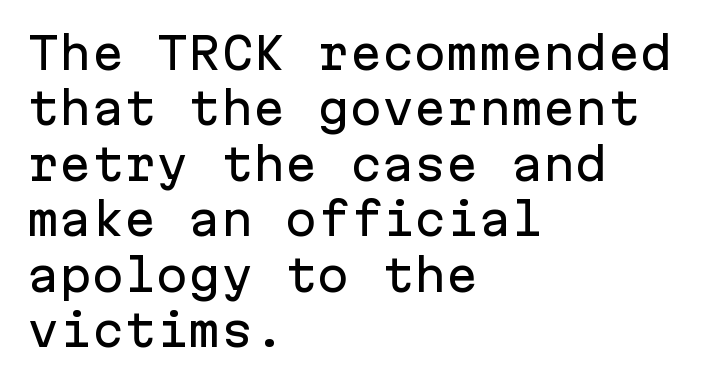
The image shows 43 px sans-serif type, upright, monospaced; set left-aligned, normal line spacing (1.29x), normal letter spacing, not underlined; low stroke contrast and a medium x-height.
